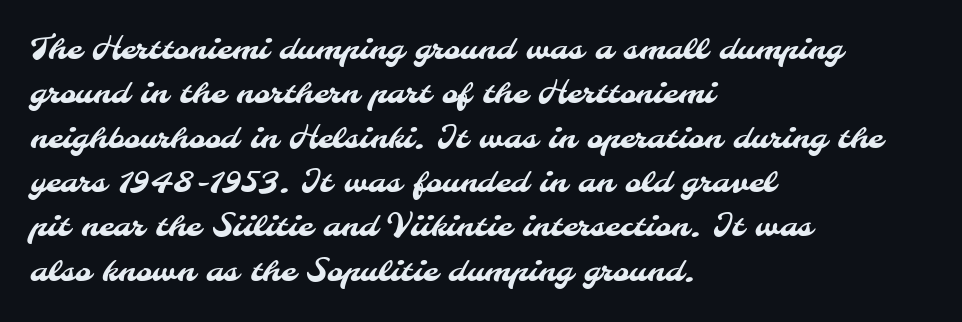
Q: Is the typeface a serif or a sans-serif typeface? A: Sans-serif.
Q: Is the text underlined? A: No.
Q: How is the paragraph aligned? A: Left-aligned.
Q: Is the spacing between letters normal or unusually wide? A: Normal.
Q: Is the spacing between lines tight, normal or loose? A: Normal.
Q: Width (condensed, normal, or wide)? A: Normal.
Q: Stroke contrast? A: Medium.
Q: x-height? A: Small.
Q: Monospaced? A: No.
